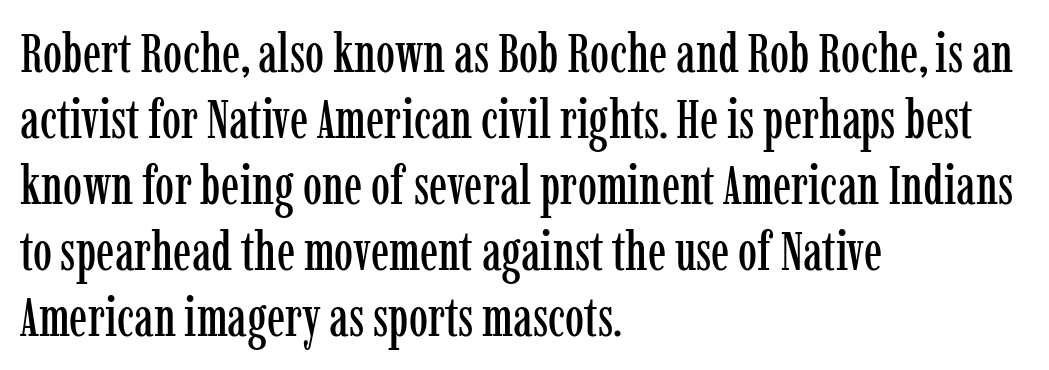
Q: Is the text italic (slanted)? A: No, it is upright.
Q: Is the typeface a serif or a sans-serif typeface? A: Serif.
Q: Is the text underlined? A: No.
Q: How is the paragraph aligned? A: Left-aligned.
Q: Is the spacing between letters normal or unusually wide? A: Normal.
Q: Width (condensed, normal, or wide)? A: Condensed.
Q: Stroke contrast? A: Low.
Q: x-height? A: Medium.
Q: Monospaced? A: No.
